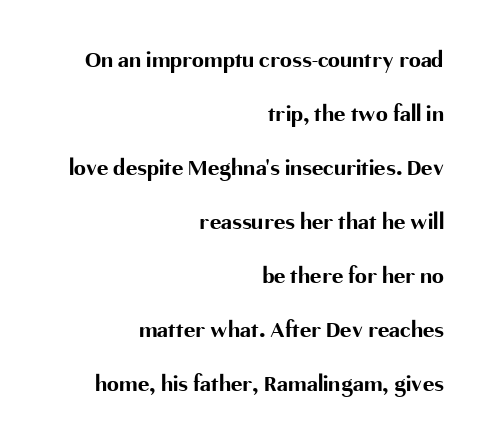
How would I describe the line gaps? Wide and relaxed. Underlining? Definitely not there. Is there any slant? The stems are plumb. The sample has been set heavy, in full bold. Tracking here is standard; glyphs follow each other at the usual distance. The ragged edge is on the left, which tells us the setting is flush right.
